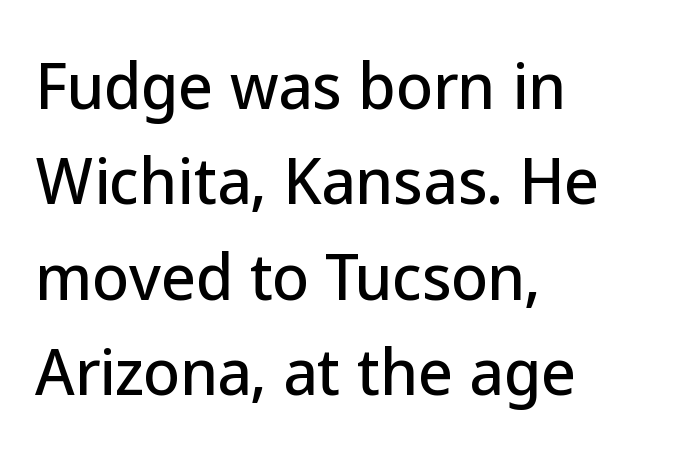
A typesetter would label this face a sans. Character widths vary here, with narrow letters taking less room than wide ones. The lines in this sample share a left origin and differ only in where they stop. The leading is moderate, giving the passage an even texture. Unlike italic type, these characters show no tilt at all.
